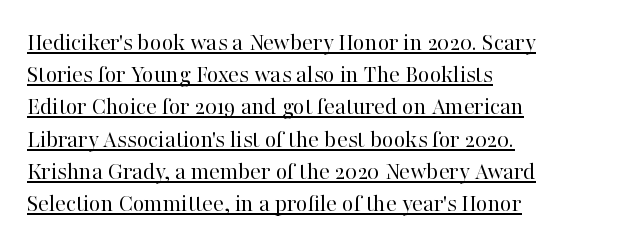
{"italic": "no", "bold": "no", "underline": "yes", "align": "left", "line_spacing": "normal", "line_spacing_ratio": 1.29, "letter_spacing": "normal", "letter_spacing_em": 0.0, "glyph_px": 25}
